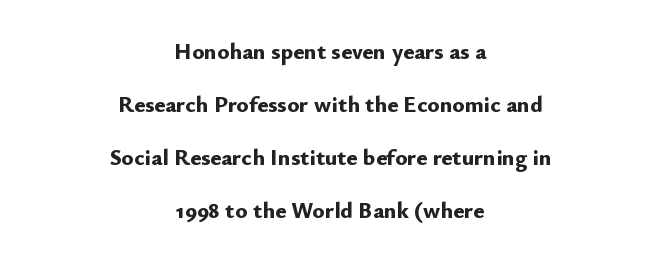
The image shows 23 px bold type, upright; set centered, loose line spacing (2.3x), normal letter spacing, not underlined.
